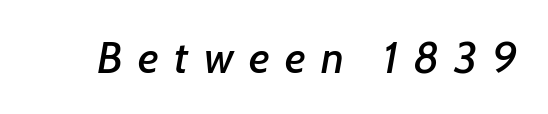
The image shows 44 px text type, italic (leaning right); set unusually wide letter spacing (+0.35 em), not underlined; low stroke contrast and a medium x-height.
